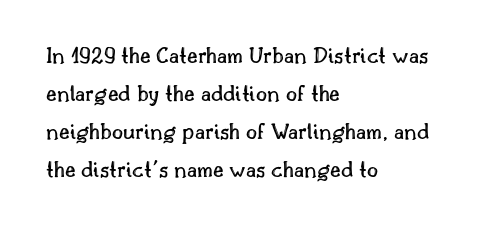
The image shows 24 px text type, upright; set left-aligned, normal line spacing (1.58x), normal letter spacing, not underlined.
